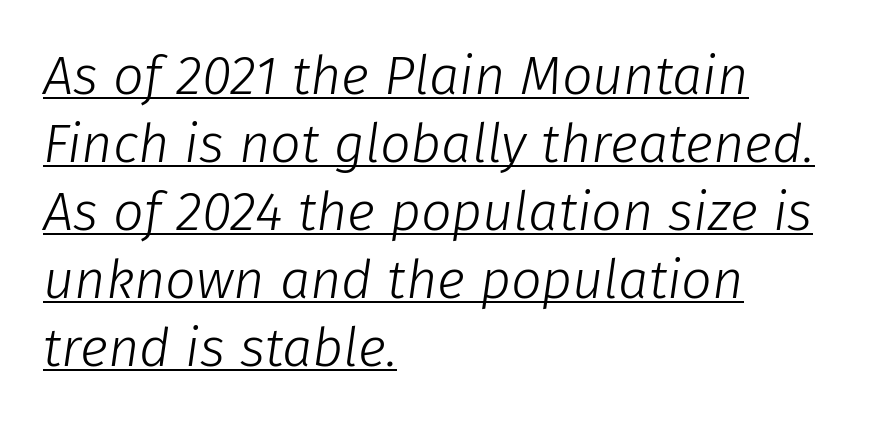
{"italic": "yes", "lean": "right", "slant_degrees": 8, "bold": "no", "weight": "light", "width": "normal", "stroke_contrast": "low", "x_height": "medium", "monospaced": "no", "underline": "yes", "align": "left", "line_spacing": "normal", "line_spacing_ratio": 1.26, "letter_spacing": "normal", "letter_spacing_em": 0.0, "glyph_px": 54}
